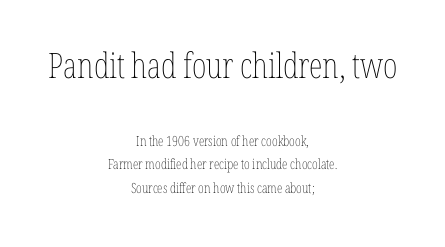
Q: Is the text bold? A: No.
Q: Is the text italic (slanted)? A: No, it is upright.
Q: Is the text underlined? A: No.
Q: How is the paragraph aligned? A: Centered.
Q: Is the spacing between letters normal or unusually wide? A: Normal.
Q: Is the spacing between lines tight, normal or loose? A: Normal.
Q: Which block of text is set in a larger size, the first (top) or the second (bottom)? A: The first (top) one.
Q: Width (condensed, normal, or wide)? A: Condensed.
Q: Stroke contrast? A: Low.
Q: x-height? A: Medium.
Q: Monospaced? A: No.
